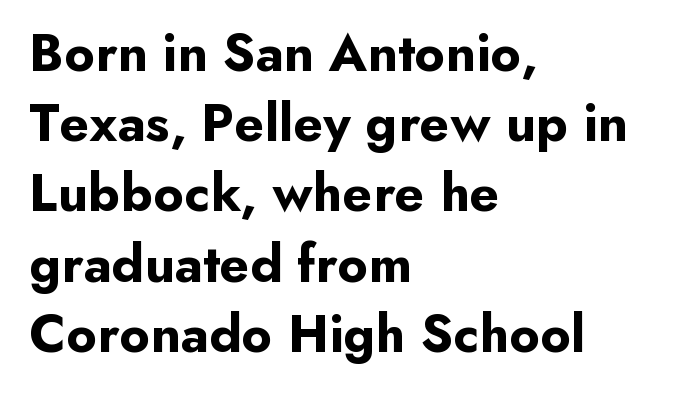
{"serif": "no", "italic": "no", "bold": "yes", "weight": "bold", "width": "normal", "stroke_contrast": "low", "x_height": "small", "monospaced": "no", "underline": "no", "align": "left", "line_spacing": "normal", "line_spacing_ratio": 1.3, "letter_spacing": "normal", "letter_spacing_em": 0.0, "glyph_px": 54}
